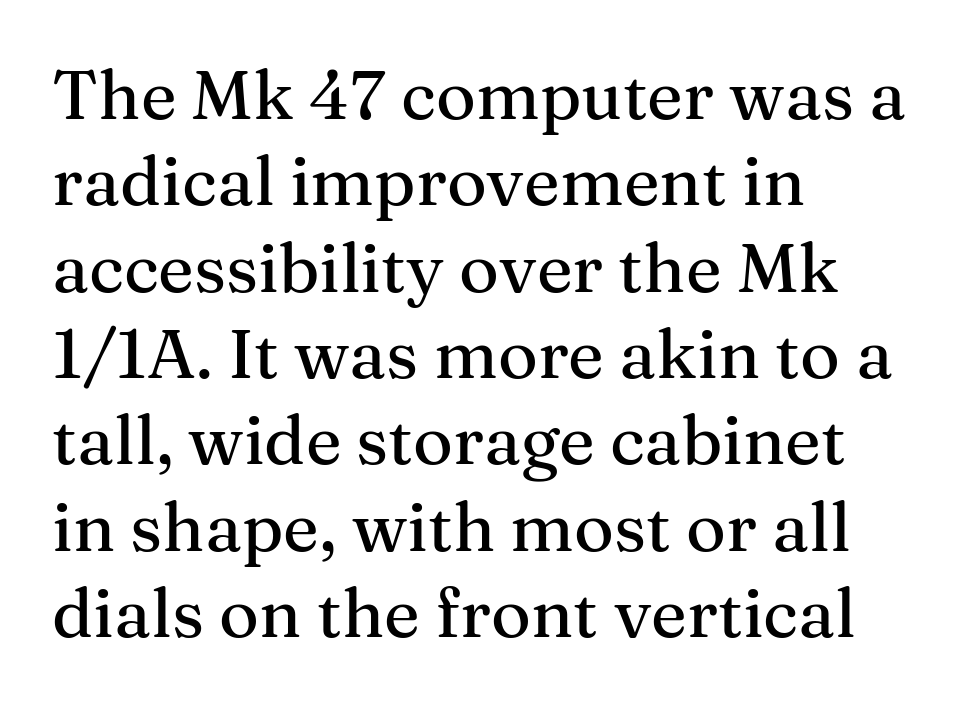
The image shows 68 px serif type, upright; set left-aligned, normal line spacing (1.27x), normal letter spacing, not underlined; medium stroke contrast and a medium x-height.
